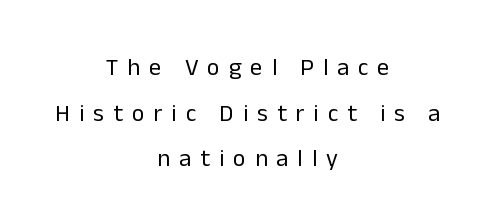
Stems and bowls with no extra thickness — not bold. The lines are spread far apart with generous leading. Italic: no, the glyphs are upright roman. You could only call the tracking loose — the letters float apart. A student would call this center alignment; a typographer would say set centered.
